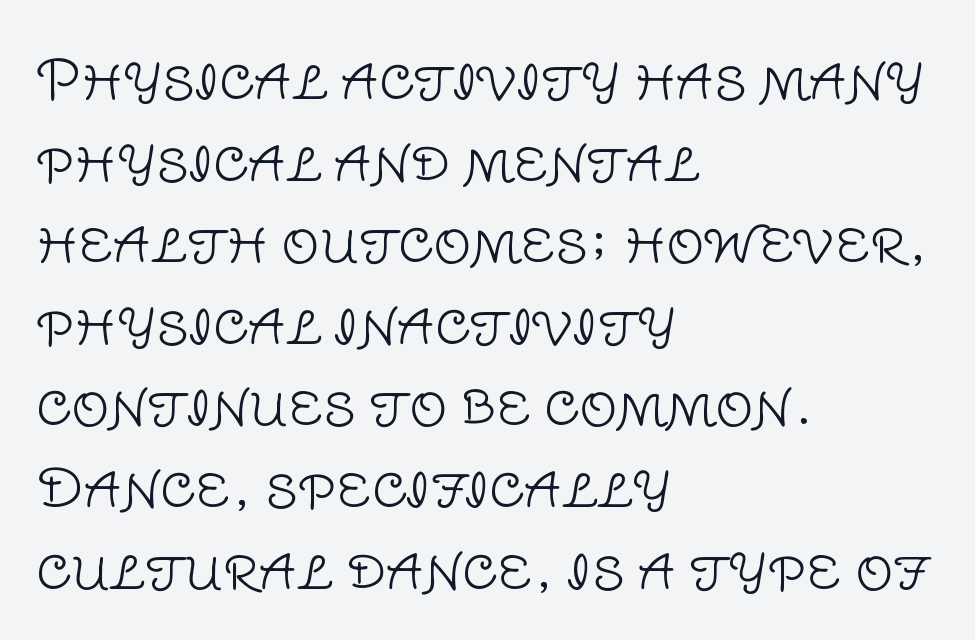
Q: Is the text bold? A: No.
Q: Is the text italic (slanted)? A: Yes.
Q: Is the typeface a serif or a sans-serif typeface? A: Sans-serif.
Q: Is the text underlined? A: No.
Q: How is the paragraph aligned? A: Left-aligned.
Q: Is the spacing between letters normal or unusually wide? A: Normal.
Q: Is the spacing between lines tight, normal or loose? A: Normal.
Q: Width (condensed, normal, or wide)? A: Normal.
Q: Stroke contrast? A: Low.
Q: x-height? A: Large.
Q: Monospaced? A: No.
